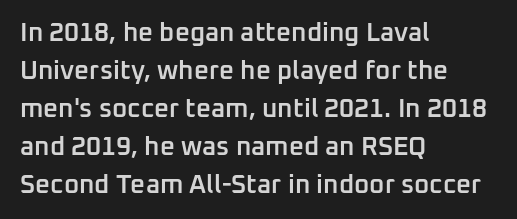
{"italic": "no", "bold": "semi", "underline": "no", "align": "left", "line_spacing": "normal", "line_spacing_ratio": 1.46, "letter_spacing": "normal", "letter_spacing_em": 0.0, "glyph_px": 26}
